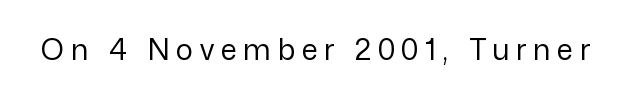
Unbolded letterforms with no extra heft. The zone under the glyphs is completely vacant. Display-style spreading of the glyphs; the letterfit is very open. This sample has the flowing, uneven cadence of proportional lettering. Quick note: not italic, upright. The font family rendered here belongs to the sans-serif group.
